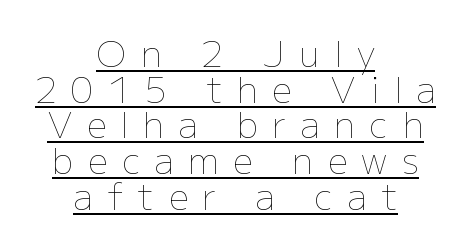
Check the space under the baseline: a stroke is drawn there. Centered paragraph, ragged on both sides. Looks like regular typesetting: each glyph gets only the width it needs. In terms of letterspacing, this is a distinctly airy, spread setting. Characters remain perfectly vertical along every line. This block would grow much taller if given ordinary leading; it's compressed now.
